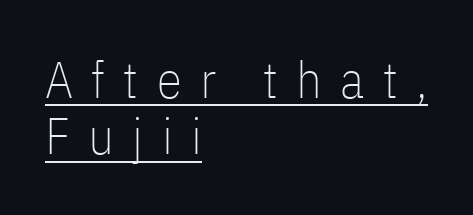
Q: Is the text bold? A: No.
Q: Is the text italic (slanted)? A: No, it is upright.
Q: Is the typeface a serif or a sans-serif typeface? A: Sans-serif.
Q: Is the text underlined? A: Yes.
Q: How is the paragraph aligned? A: Left-aligned.
Q: Is the spacing between letters normal or unusually wide? A: Unusually wide.
Q: Is the spacing between lines tight, normal or loose? A: Tight.
Q: Width (condensed, normal, or wide)? A: Condensed.
Q: Stroke contrast? A: Low.
Q: x-height? A: Medium.
Q: Monospaced? A: No.
